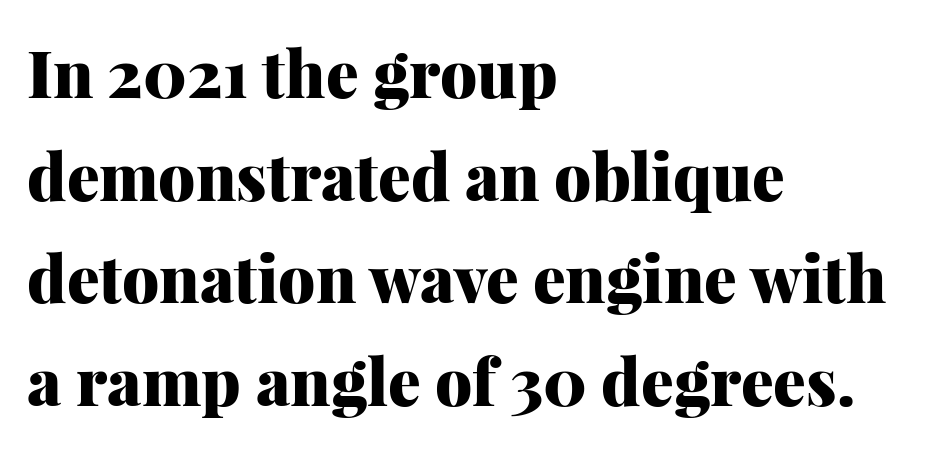
The image shows 65 px heavy serif type, upright; set left-aligned, normal line spacing (1.58x), normal letter spacing, not underlined; medium stroke contrast and a medium x-height.
